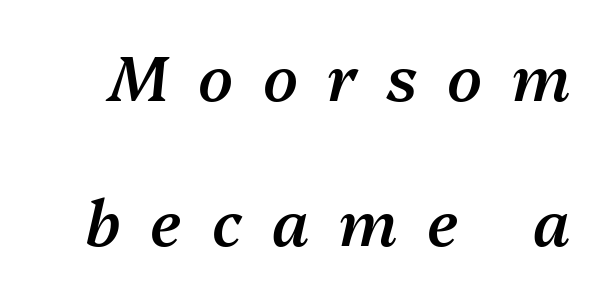
Characters follow at a spacing far wider than the type designer built in. Notice the wide empty band between every row — that's loose leading. Unmarked baselines from the first word to the last. Proportional: the letters do not fall into vertical columns.
